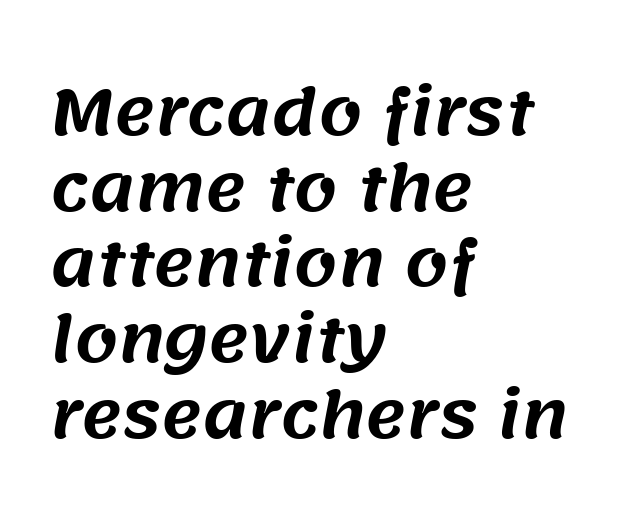
{"serif": "no", "width": "normal", "stroke_contrast": "medium", "x_height": "large", "monospaced": "no", "underline": "no", "align": "left", "line_spacing_ratio": 1.22, "letter_spacing": "normal", "letter_spacing_em": 0.0, "glyph_px": 62}
